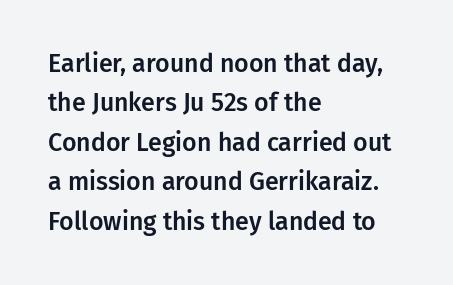
{"italic": "no", "underline": "no", "align": "left", "line_spacing": "normal", "line_spacing_ratio": 1.58, "letter_spacing": "normal", "letter_spacing_em": 0.0, "glyph_px": 25}
